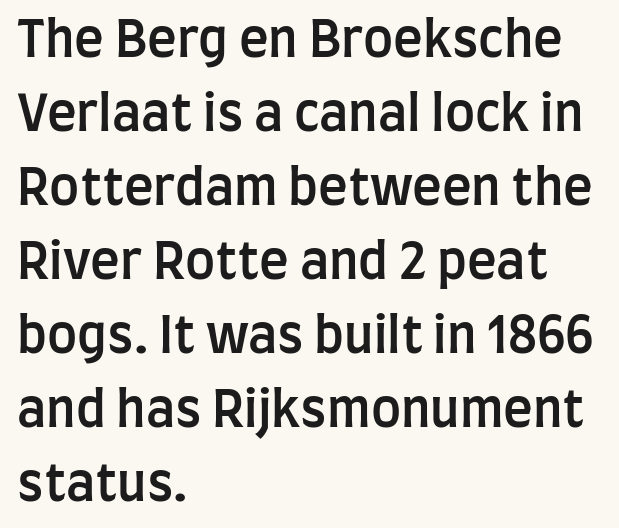
Q: Is the text bold? A: Semi-bold.
Q: Is the text italic (slanted)? A: No, it is upright.
Q: Is the typeface a serif or a sans-serif typeface? A: Sans-serif.
Q: Is the text underlined? A: No.
Q: How is the paragraph aligned? A: Left-aligned.
Q: Is the spacing between letters normal or unusually wide? A: Normal.
Q: Is the spacing between lines tight, normal or loose? A: Normal.
Q: Width (condensed, normal, or wide)? A: Condensed.
Q: Stroke contrast? A: Low.
Q: x-height? A: Large.
Q: Monospaced? A: No.
